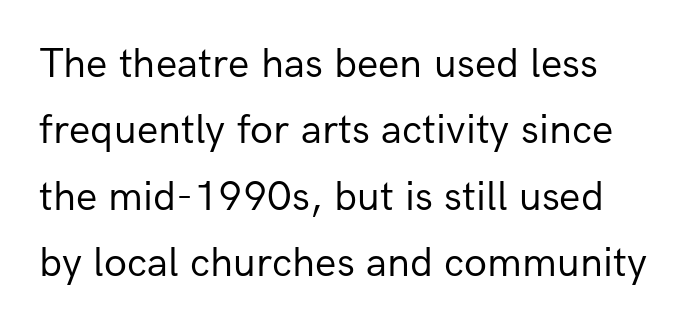
Interline gaps are of average width in this sample. Serifs: no, the terminals of the letterforms are clean. No extra tracking has been applied to these lines. Summary of weight: not heavy and not bold. Descenders hang freely into open space. You could not count columns in this text — the font is proportionally spaced.
